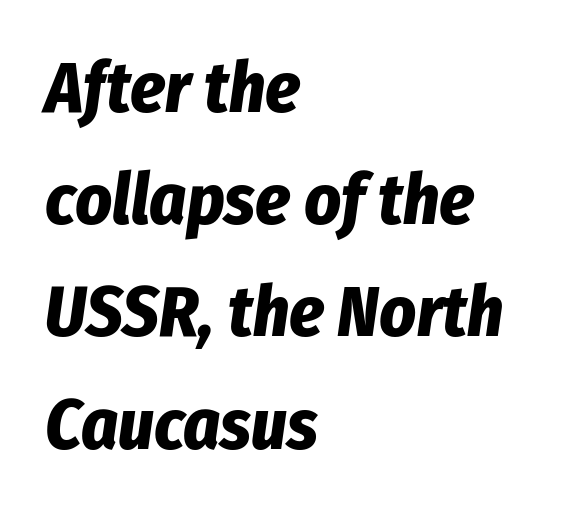
{"italic": "yes", "lean": "right", "slant_degrees": 8, "bold": "yes", "weight": "bold", "width": "condensed", "stroke_contrast": "low", "x_height": "medium", "monospaced": "no", "underline": "no", "align": "left", "line_spacing": "normal", "line_spacing_ratio": 1.58, "letter_spacing": "normal", "letter_spacing_em": 0.0, "glyph_px": 71}
